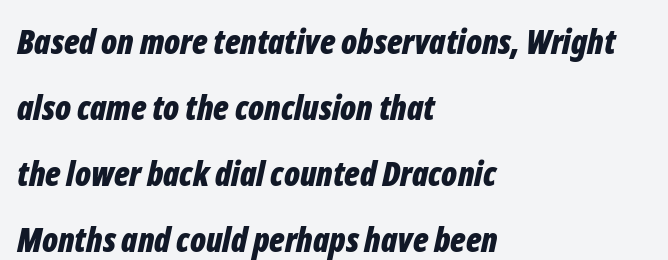
Q: Is the text bold? A: Yes.
Q: Is the text italic (slanted)? A: Yes, it leans right by about 12 degrees.
Q: Is the text underlined? A: No.
Q: How is the paragraph aligned? A: Left-aligned.
Q: Is the spacing between letters normal or unusually wide? A: Normal.
Q: Is the spacing between lines tight, normal or loose? A: Loose.
Q: Width (condensed, normal, or wide)? A: Condensed.
Q: Stroke contrast? A: Low.
Q: x-height? A: Medium.
Q: Monospaced? A: No.
